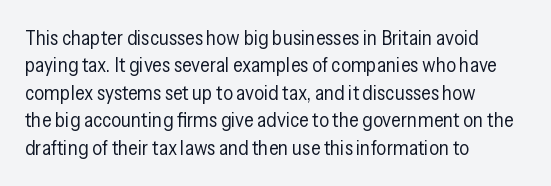
The image shows 20 px text type, upright; set left-aligned, normal line spacing (1.37x), normal letter spacing, not underlined.
